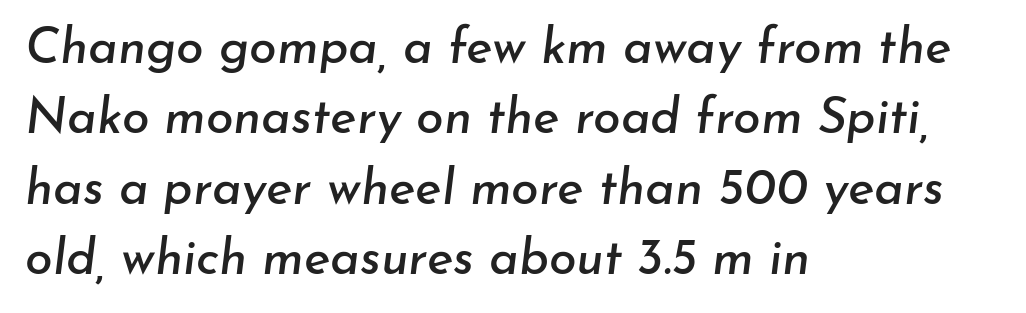
The image shows 50 px text type, italic (leaning right); set left-aligned, normal line spacing (1.41x), normal letter spacing, not underlined; low stroke contrast and a small x-height.
